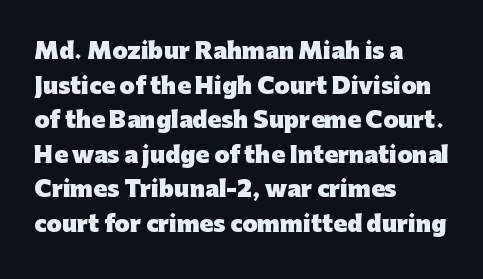
This sample uses an upright cut, with every glyph sitting square on the baseline. Whoever set this chose a conventional vertical rhythm. Students, note that the glyphs here touch the page at normal intervals. Strokes here are thick enough to call this a true bold.
